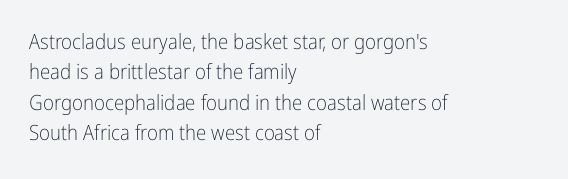
Letter spacing: default. Ink coverage per letter is moderate at most. The rag falls on the right side of this text block. Descenders are the only things crossing below the line. This block has exactly the height ordinary leading produces. This is the regular roman posture of the typeface.
